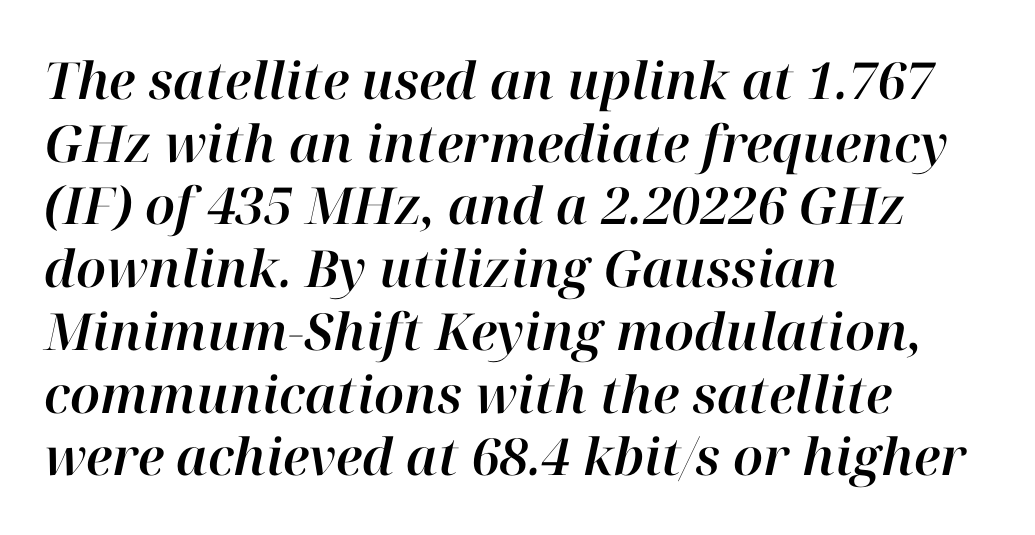
Q: Is the text italic (slanted)? A: Yes, it leans right by about 12 degrees.
Q: Is the text underlined? A: No.
Q: How is the paragraph aligned? A: Left-aligned.
Q: Is the spacing between letters normal or unusually wide? A: Normal.
Q: Width (condensed, normal, or wide)? A: Normal.
Q: Stroke contrast? A: High.
Q: x-height? A: Medium.
Q: Monospaced? A: No.
